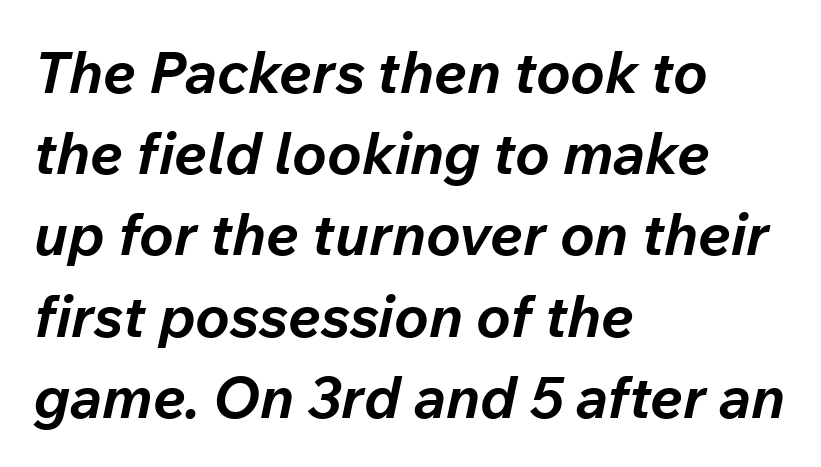
If you measured baseline to baseline, you'd find a middling distance. Does the copy run flush right? No — it runs flush left. Emphasis by weight is at full strength: bold. Every character sits at an angle, as italics do. The rendering keeps characters at their native spacing. Character widths vary here, with narrow letters taking less room than wide ones.
